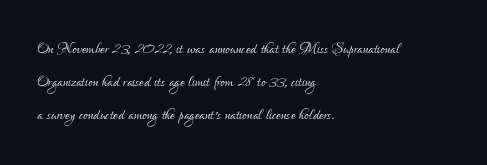
Q: Is the text bold? A: No.
Q: Is the text italic (slanted)? A: Yes.
Q: Is the text underlined? A: No.
Q: How is the paragraph aligned? A: Left-aligned.
Q: Is the spacing between letters normal or unusually wide? A: Normal.
Q: Is the spacing between lines tight, normal or loose? A: Normal.
